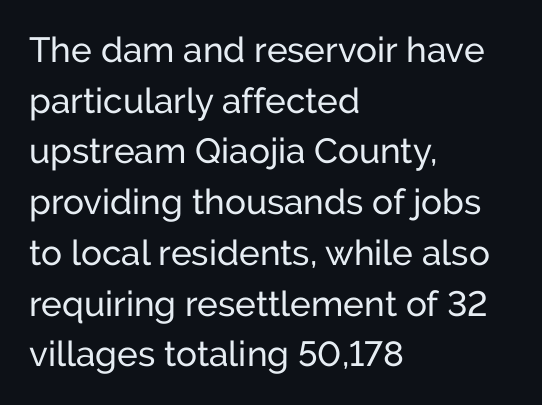
{"serif": "no", "italic": "no", "bold": "no", "weight": "regular", "width": "normal", "stroke_contrast": "low", "x_height": "medium", "monospaced": "no", "underline": "no", "align": "left", "line_spacing": "normal", "line_spacing_ratio": 1.45, "letter_spacing": "normal", "letter_spacing_em": 0.0, "glyph_px": 35}
